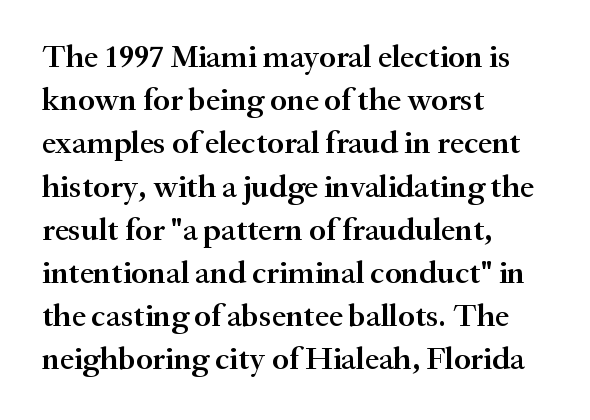
{"serif": "yes", "italic": "no", "bold": "semi", "weight": "semibold", "width": "normal", "stroke_contrast": "medium", "x_height": "small", "monospaced": "no", "underline": "no", "align": "left", "line_spacing": "normal", "line_spacing_ratio": 1.35, "letter_spacing": "normal", "letter_spacing_em": 0.0, "glyph_px": 32}
